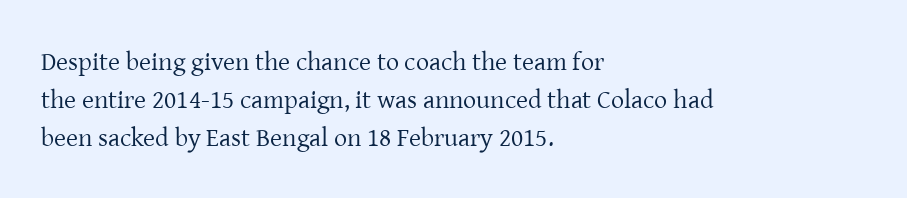
The vertical gap from one line to the next is medium. Quick note: underline off. The characters are drawn with everyday or finer stroke widths. A typesetter would mark this as roman, not italic. Caption: multi-line text, flush left, ragged right.
